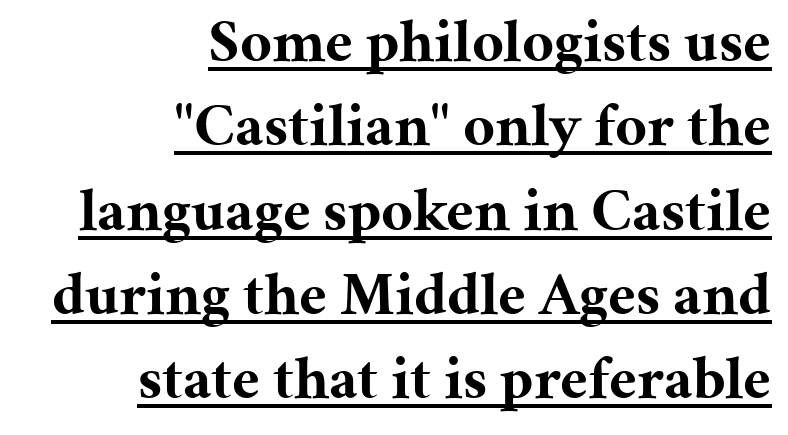
The image shows 62 px bold serif type, upright; set right-aligned, normal line spacing (1.36x), normal letter spacing, underlined; medium stroke contrast and a medium x-height.
